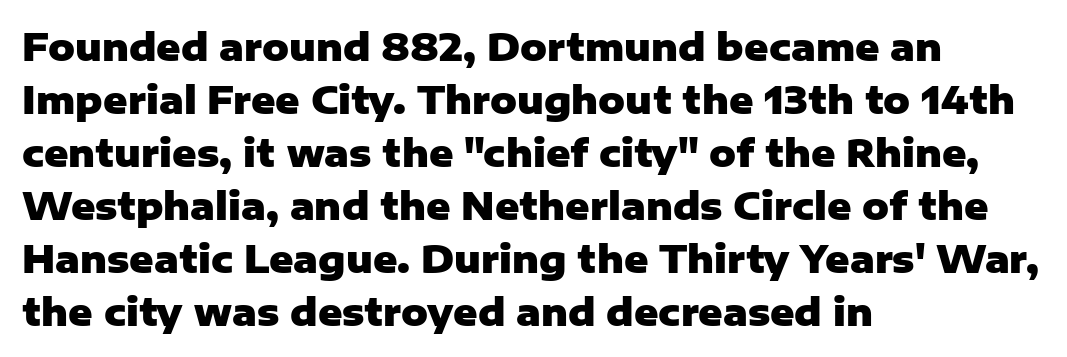
Spacing verdict: proportional, widths tailored to each character. You'd pick this weight for a headline — it's a proper bold. In terms of letterspacing, this is plain default setting. No feet cap the strokes, marking this as sans-serif type. Ordinary non-slanted type is in use.
